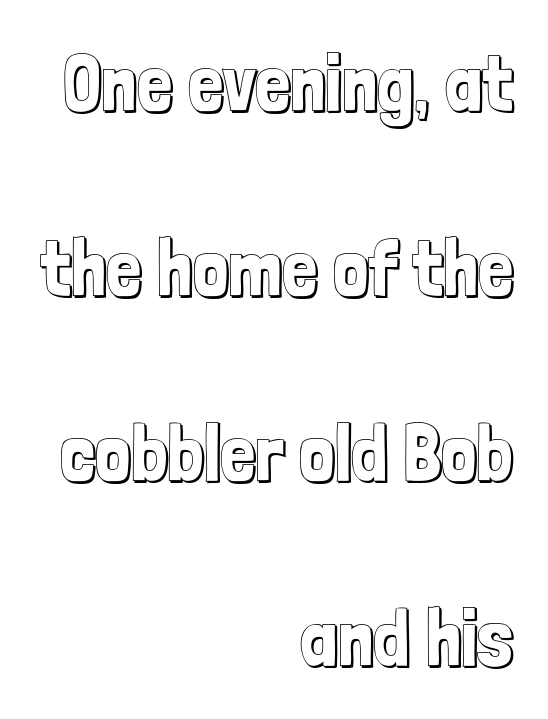
{"italic": "no", "width": "condensed", "x_height": "medium", "monospaced": "no", "underline": "no", "align": "right", "line_spacing": "loose", "line_spacing_ratio": 2.34, "letter_spacing": "normal", "letter_spacing_em": 0.0, "glyph_px": 79}
